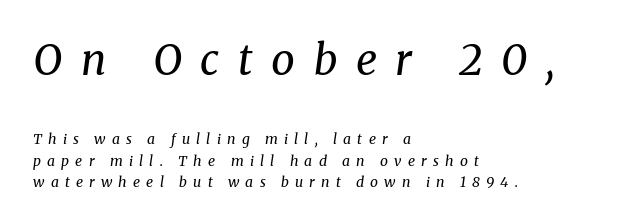
The image shows 42 px regular-weight serif type, italic (leaning right); set left-aligned, normal line spacing (1.52x), unusually wide letter spacing (+0.44 em), not underlined; the first (top) block is 3.0x larger; medium stroke contrast and a medium x-height.
